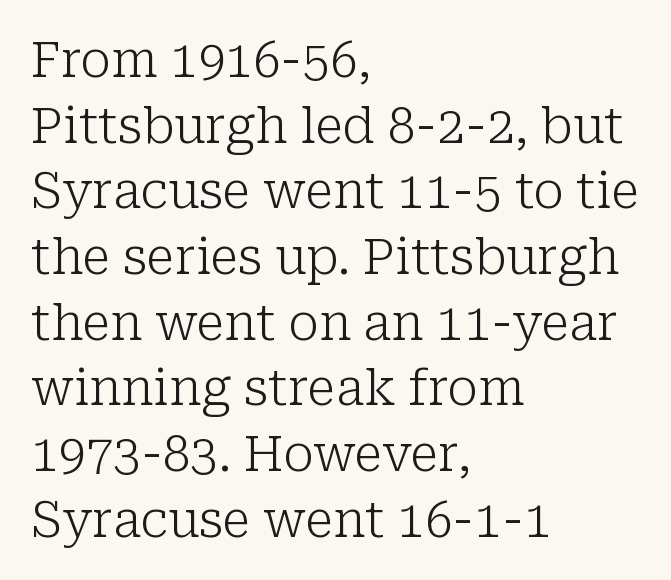
The image shows 49 px light serif type, upright; set left-aligned, normal line spacing (1.34x), normal letter spacing, not underlined; low stroke contrast and a medium x-height.
